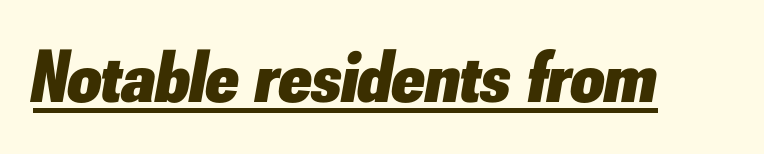
{"italic": "yes", "lean": "right", "slant_degrees": 10, "bold": "yes", "weight": "heavy", "width": "normal", "stroke_contrast": "low", "x_height": "small", "monospaced": "no", "underline": "yes", "letter_spacing": "normal", "letter_spacing_em": 0.0, "glyph_px": 74}
